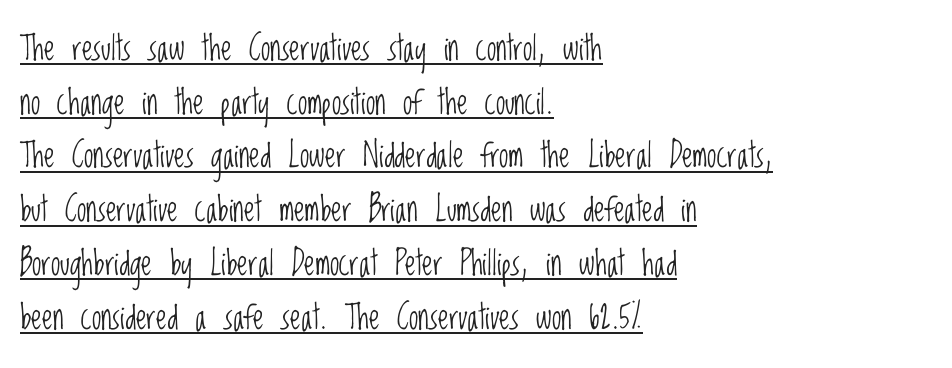
Q: Is the text bold? A: No.
Q: Is the text italic (slanted)? A: No, it is upright.
Q: Is the typeface a serif or a sans-serif typeface? A: Sans-serif.
Q: Is the text underlined? A: Yes.
Q: How is the paragraph aligned? A: Left-aligned.
Q: Is the spacing between letters normal or unusually wide? A: Normal.
Q: Is the spacing between lines tight, normal or loose? A: Normal.
Q: Width (condensed, normal, or wide)? A: Condensed.
Q: Stroke contrast? A: Low.
Q: x-height? A: Large.
Q: Monospaced? A: No.
